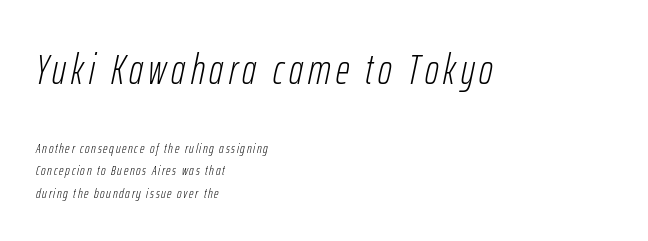
The image shows 42 px light, condensed type, italic (leaning right); set left-aligned, normal line spacing (1.6x), not underlined; the first (top) block is 3.0x larger; low stroke contrast and a medium x-height.
